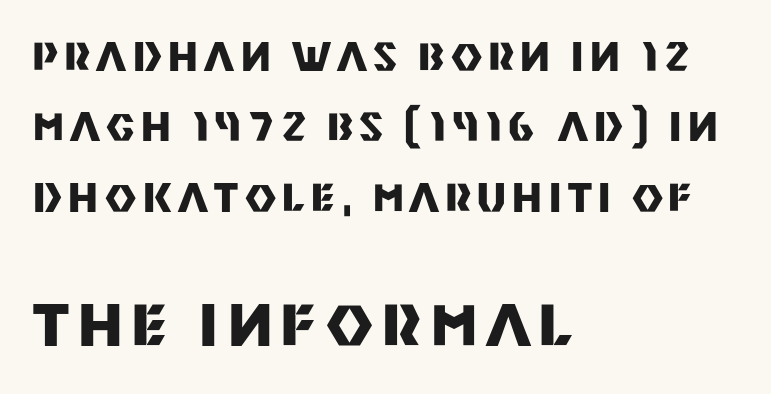
The image shows 57 px heavy sans-serif type, upright; set left-aligned, line spacing 1.85x, not underlined; the second (bottom) block is 1.5x larger; medium stroke contrast and a large x-height.
